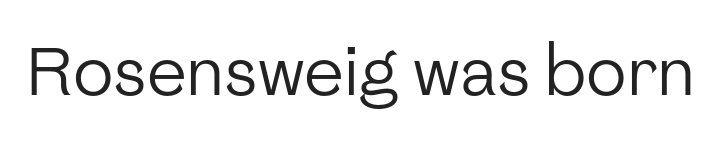
The image shows 67 px regular-weight sans-serif type, upright; set normal letter spacing, not underlined; low stroke contrast and a medium x-height.
